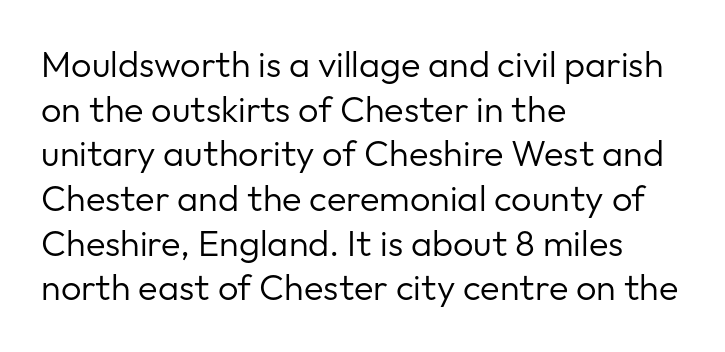
{"serif": "no", "italic": "no", "bold": "no", "weight": "regular", "width": "normal", "stroke_contrast": "low", "x_height": "medium", "monospaced": "no", "underline": "no", "align": "left", "line_spacing_ratio": 1.24, "letter_spacing": "normal", "letter_spacing_em": 0.0, "glyph_px": 36}
